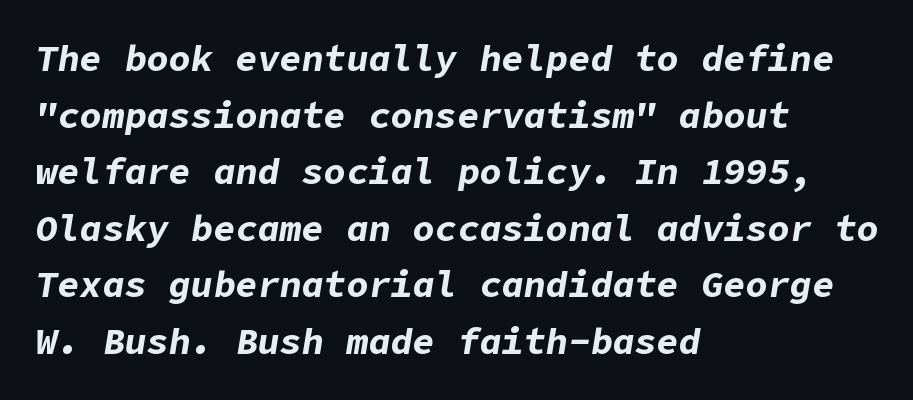
The image shows 37 px bold type, italic (leaning right); set left-aligned, normal line spacing (1.53x), normal letter spacing, not underlined; low stroke contrast and a medium x-height.
